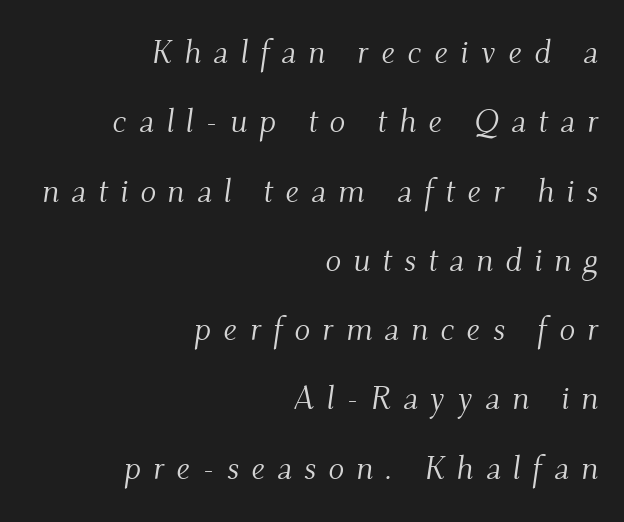
The type family on display is of the serif kind. A quiet, ordinary-to-light weight characterises the typeface. The font's italic variant was chosen for this text. Is this a fixed-width face? No — the glyphs have proportional, varying widths. Does extra space separate the letters? Yes, quite a lot of it.
